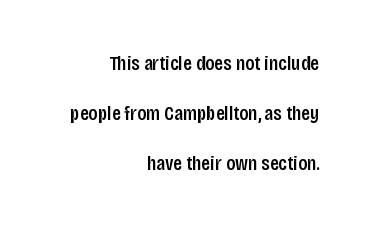
The image shows 21 px text type, upright; set right-aligned, loose line spacing (2.38x), normal letter spacing, not underlined.
